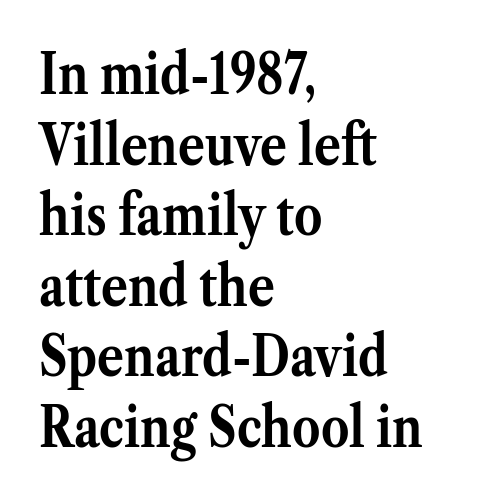
The image shows 56 px semibold serif type, upright; set left-aligned, normal line spacing (1.26x), normal letter spacing, not underlined; medium stroke contrast and a medium x-height.
